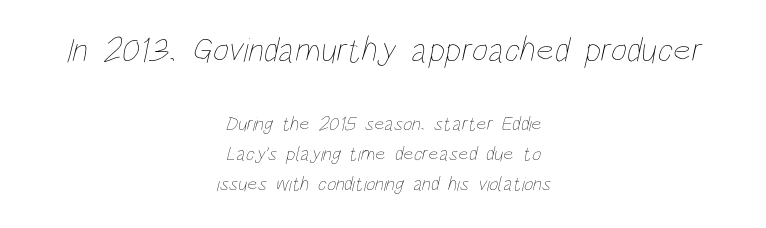
The image shows 35 px thin, condensed type; set centered, normal line spacing (1.51x), normal letter spacing, not underlined; the first (top) block is 1.75x larger; low stroke contrast and a large x-height.
